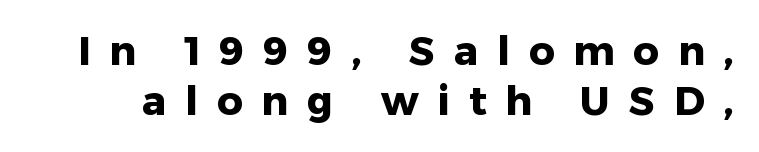
The image shows 40 px heavy sans-serif type, upright; set normal line spacing (1.25x), unusually wide letter spacing (+0.47 em), not underlined; low stroke contrast and a medium x-height.
